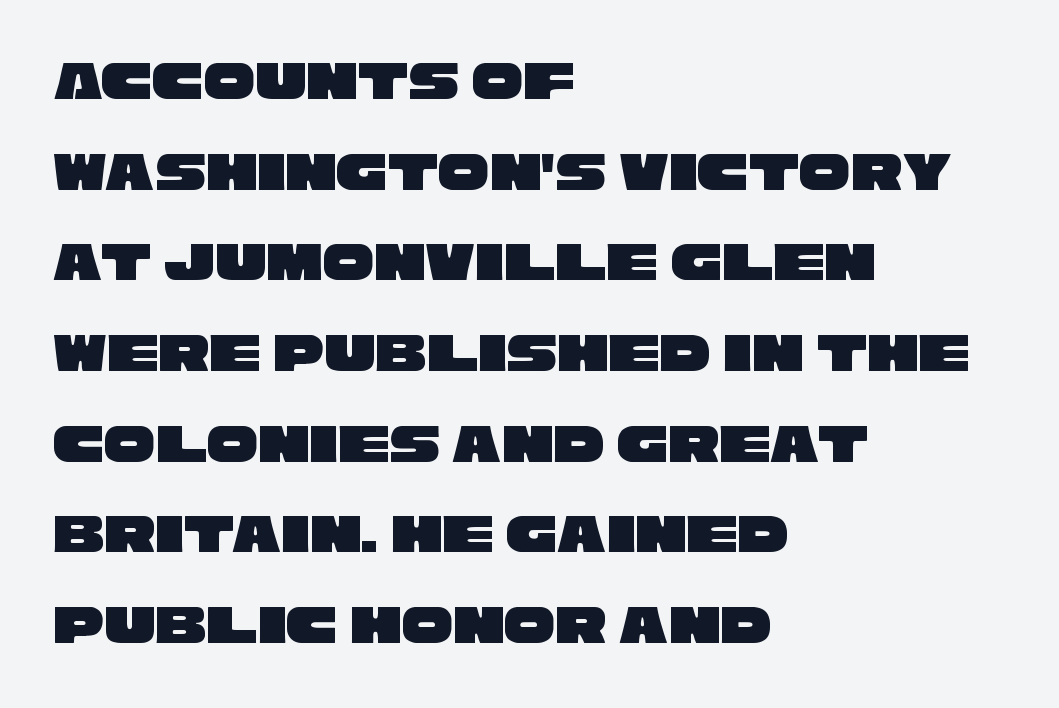
The image shows 57 px wide sans-serif type; set left-aligned, normal line spacing (1.59x), normal letter spacing, not underlined; low stroke contrast and a large x-height.
